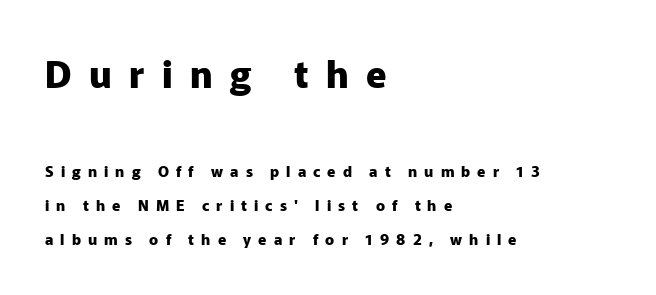
This block would shrink considerably if given ordinary leading; it's expanded now. Inter-character spacing is expanded well beyond the font's built-in metrics. Glance below the letters and you will spot only blank space. Is this a sans? Yes — the strokes have no serifs. Here the first block reads like a headline and the second like body copy.
